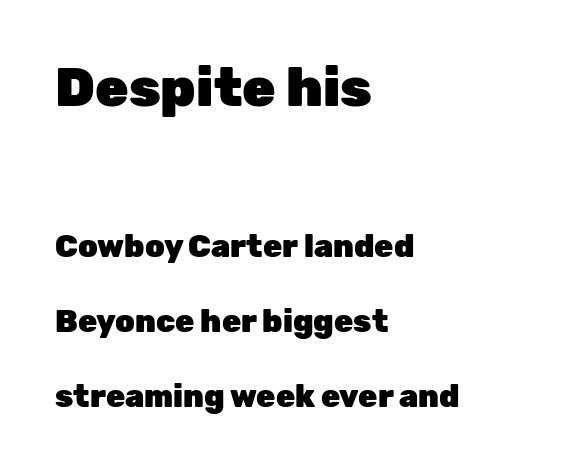
Compare the two chunks: the upper has the greater cap height. Reading down the column, the eye jumps a long way to each next line. Emphasis by weight is at full strength: bold. Observe the ordinary spacing: letters are neighbours, not strangers. Quick note: not italic, upright. Type without underlining.
